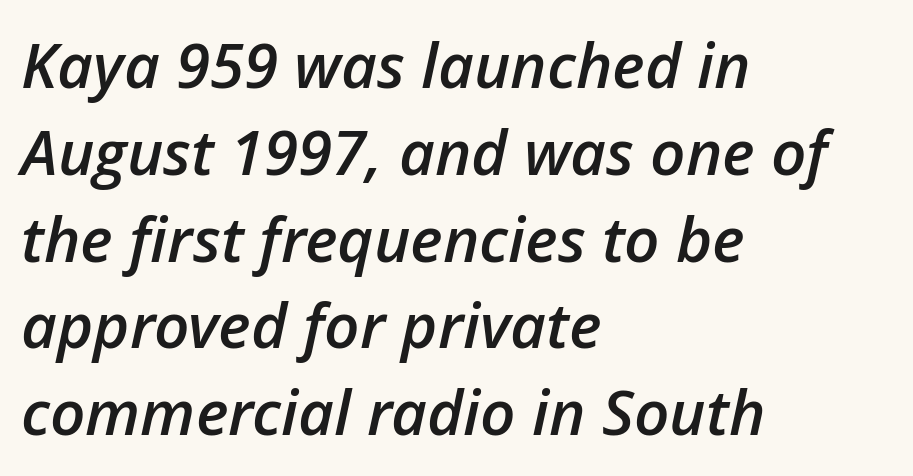
{"italic": "yes", "lean": "right", "slant_degrees": 12, "bold": "semi", "weight": "semibold", "width": "normal", "stroke_contrast": "low", "x_height": "medium", "monospaced": "no", "underline": "no", "align": "left", "line_spacing": "normal", "line_spacing_ratio": 1.4, "letter_spacing": "normal", "letter_spacing_em": 0.0, "glyph_px": 62}
